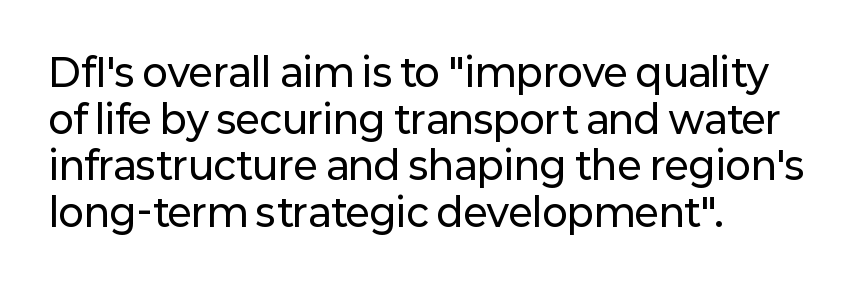
The face used here is proportionally spaced, like ordinary book or web type. These lines are set flush left with a ragged right edge. The typography opts for an upright posture over an oblique one. The line texture is even and compact thanks to regular tracking.
